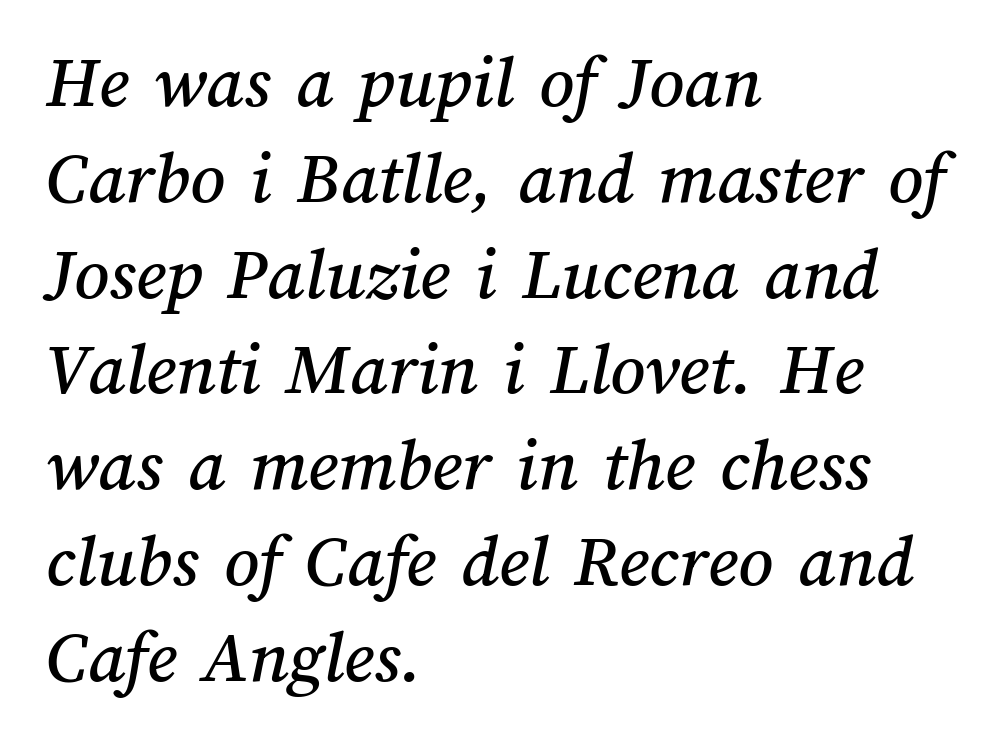
The image shows 76 px text type; set left-aligned, normal line spacing (1.26x), normal letter spacing, not underlined; medium stroke contrast and a medium x-height.
